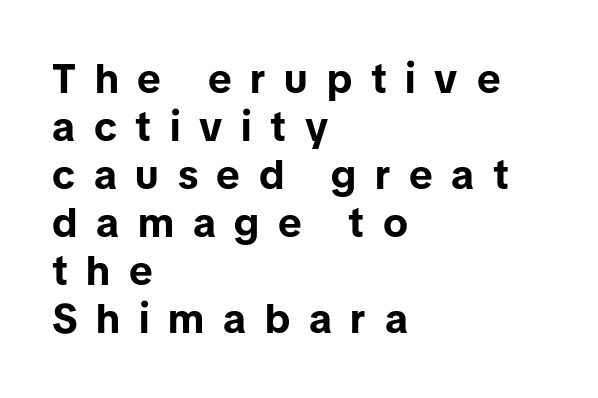
The image shows 41 px bold sans-serif type, upright; set left-aligned, line spacing 1.17x, unusually wide letter spacing (+0.46 em), not underlined; low stroke contrast and a medium x-height.
